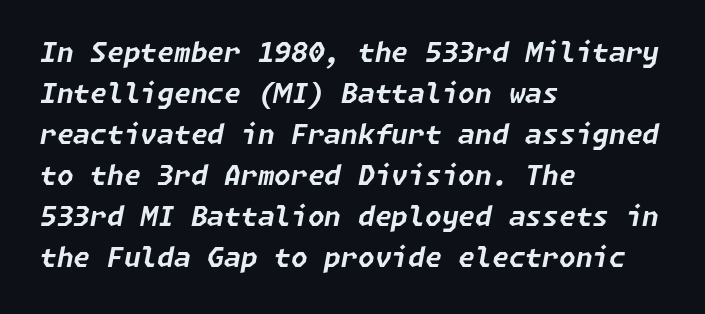
{"italic": "yes", "lean": "right", "slant_degrees": 11, "bold": "yes", "underline": "no", "align": "left", "line_spacing": "normal", "line_spacing_ratio": 1.52, "letter_spacing": "normal", "letter_spacing_em": 0.0, "glyph_px": 27}
